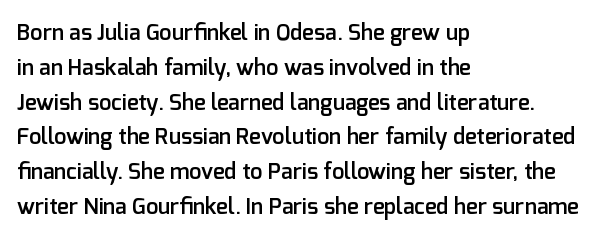
Firm but not heavy-handed strokes: this text is semibold. The specimen omits any rule beneath the text block's lines. Ordinary non-slanted type is in use. Each new line begins a customary step beneath the previous one. The line texture is even and compact thanks to regular tracking.
